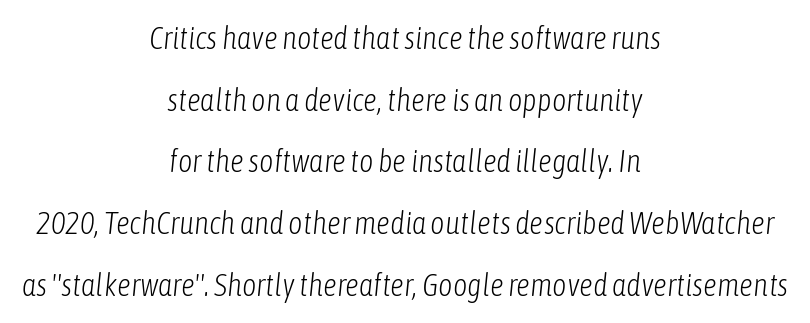
The image shows 31 px light, condensed type, italic (leaning right); set centered, loose line spacing (1.99x), normal letter spacing, not underlined; low stroke contrast and a medium x-height.
